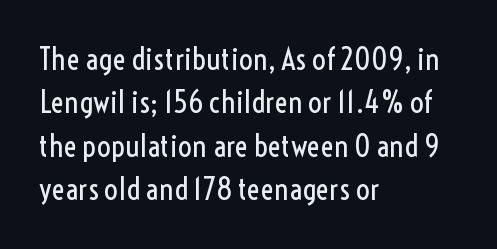
Q: Is the text bold? A: No.
Q: Is the text italic (slanted)? A: No, it is upright.
Q: Is the typeface a serif or a sans-serif typeface? A: Sans-serif.
Q: Is the text underlined? A: No.
Q: How is the paragraph aligned? A: Left-aligned.
Q: Is the spacing between letters normal or unusually wide? A: Normal.
Q: Is the spacing between lines tight, normal or loose? A: Normal.
Q: Width (condensed, normal, or wide)? A: Condensed.
Q: x-height? A: Medium.
Q: Monospaced? A: No.
